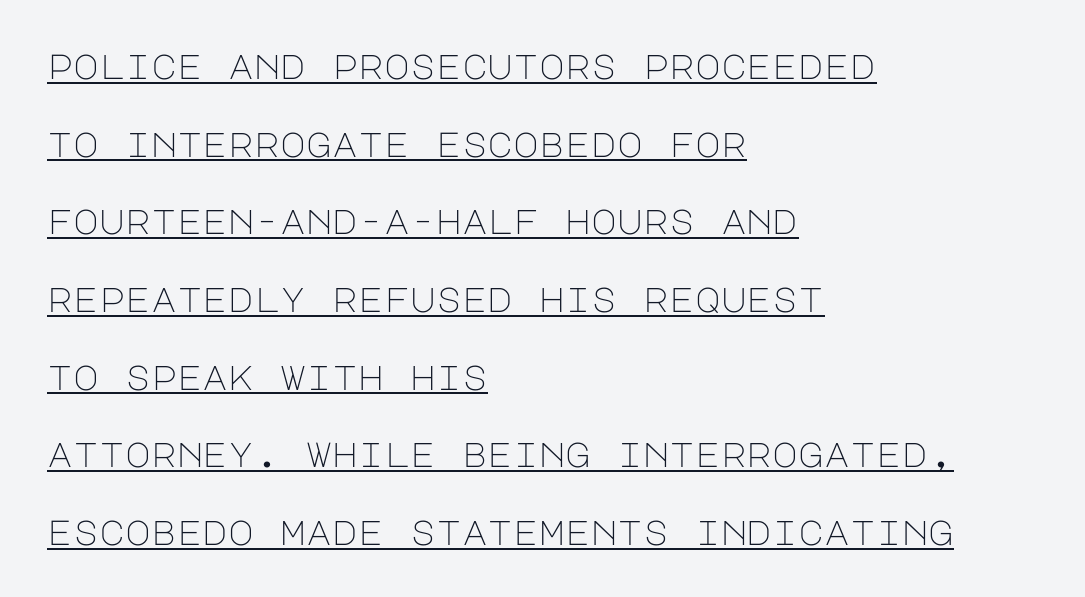
The image shows 35 px light sans-serif type, upright; set left-aligned, loose line spacing (2.22x), normal letter spacing, underlined; low stroke contrast and a large x-height.
